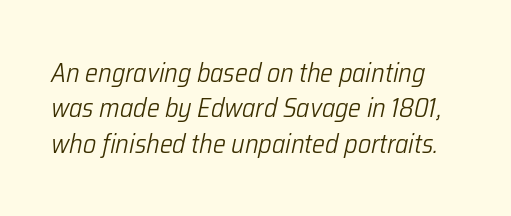
A typesetter would mark this as italic. Letters rest on an invisible, unmarked baseline. Vertically, the passage feels balanced, rows spaced as you'd expect. Each stroke keeps to a modest, everyday thickness or less. A typesetter would call this zero additional tracking.
